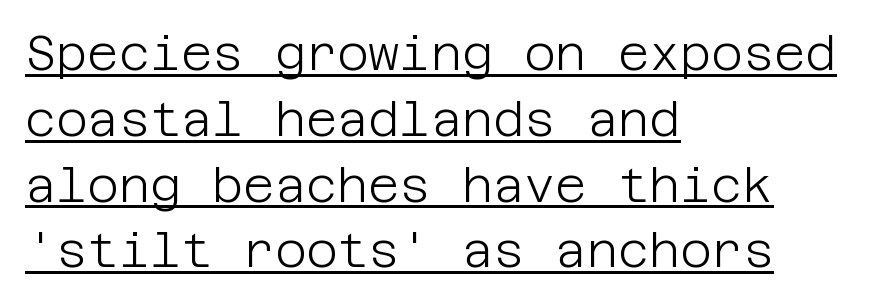
{"serif": "no", "italic": "no", "bold": "no", "weight": "light", "width": "normal", "stroke_contrast": "low", "x_height": "large", "underline": "yes", "align": "left", "line_spacing": "normal", "line_spacing_ratio": 1.37, "letter_spacing": "normal", "letter_spacing_em": 0.0, "glyph_px": 48}
